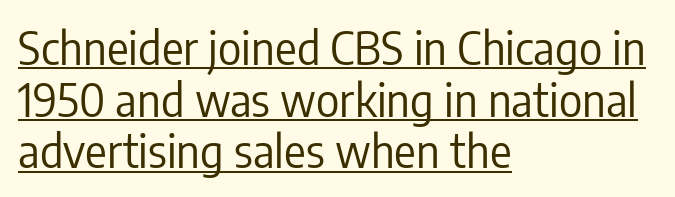
Is the block centered? No — it sits flush against the left margin. Does the type have serifs? No, each stem ends abruptly. Weight class: somewhere from thin through regular. Character widths vary here, with narrow letters taking less room than wide ones.
